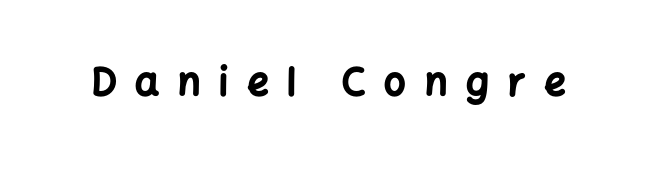
Unmarked baselines from the first word to the last. The horizontal fit of the characters is loose and conspicuously gappy. Observe the absence of serifs on each vertical stroke in this sample. The font's upright variant was chosen for this text. Spacing verdict: proportional, widths tailored to each character. The typesetting leans heavy: a genuine bold.
